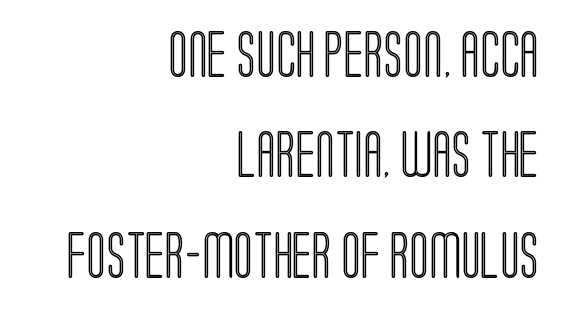
The image shows 46 px condensed type, upright; set right-aligned, loose line spacing (2.18x), normal letter spacing, not underlined; a large x-height.
